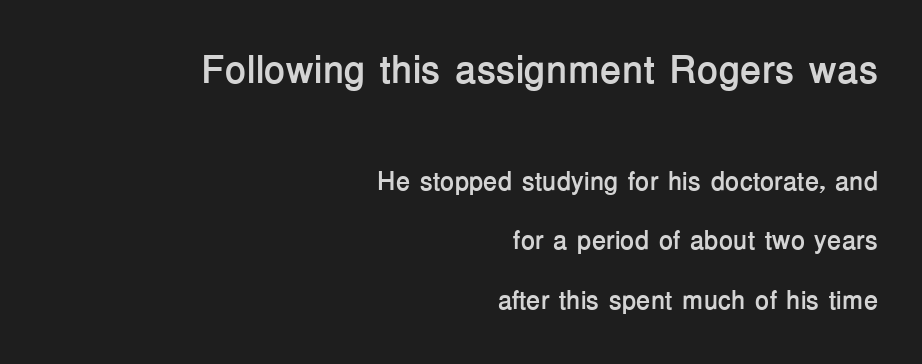
Q: Is the text bold? A: Yes.
Q: Is the text italic (slanted)? A: No, it is upright.
Q: Is the typeface a serif or a sans-serif typeface? A: Sans-serif.
Q: Is the text underlined? A: No.
Q: How is the paragraph aligned? A: Right-aligned.
Q: Is the spacing between letters normal or unusually wide? A: Normal.
Q: Is the spacing between lines tight, normal or loose? A: Loose.
Q: Which block of text is set in a larger size, the first (top) or the second (bottom)? A: The first (top) one.
Q: Width (condensed, normal, or wide)? A: Normal.
Q: Stroke contrast? A: Low.
Q: x-height? A: Medium.
Q: Monospaced? A: No.
